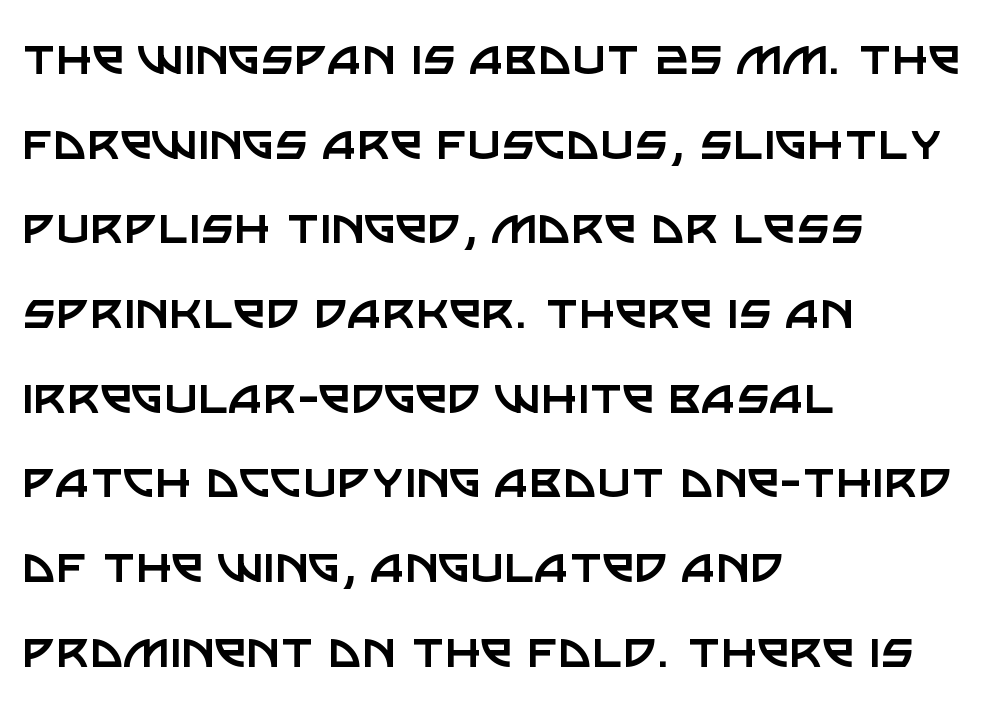
Q: Is the text bold? A: No.
Q: Is the text italic (slanted)? A: No, it is upright.
Q: Is the typeface a serif or a sans-serif typeface? A: Sans-serif.
Q: Is the text underlined? A: No.
Q: How is the paragraph aligned? A: Left-aligned.
Q: Is the spacing between letters normal or unusually wide? A: Normal.
Q: Is the spacing between lines tight, normal or loose? A: Normal.
Q: Width (condensed, normal, or wide)? A: Normal.
Q: Stroke contrast? A: Low.
Q: x-height? A: Large.
Q: Monospaced? A: No.
